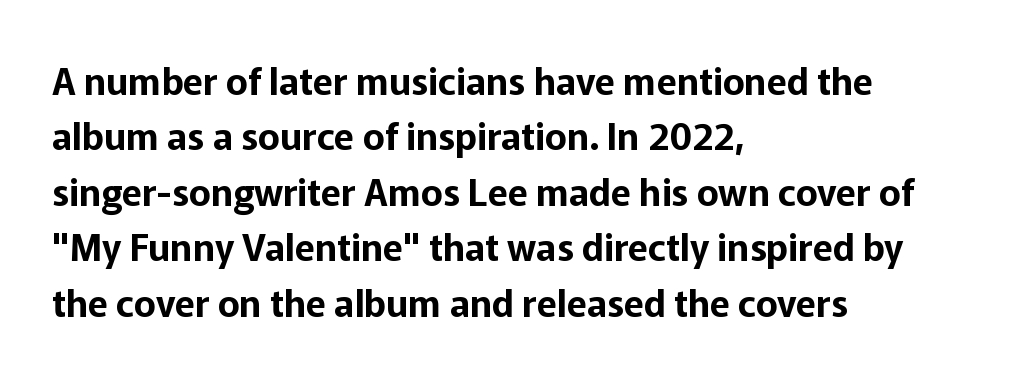
{"serif": "no", "italic": "no", "width": "normal", "stroke_contrast": "low", "x_height": "medium", "monospaced": "no", "underline": "no", "align": "left", "line_spacing": "normal", "line_spacing_ratio": 1.5, "letter_spacing": "normal", "letter_spacing_em": 0.0, "glyph_px": 37}
